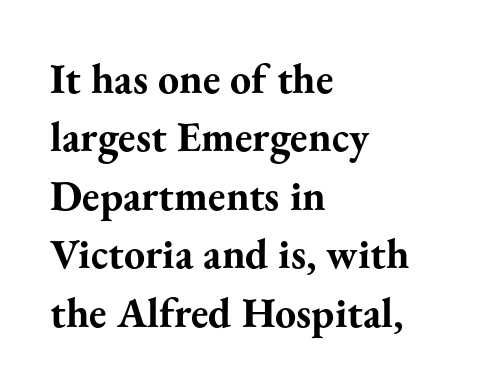
{"serif": "yes", "italic": "no", "bold": "yes", "weight": "bold", "width": "normal", "stroke_contrast": "medium", "x_height": "small", "monospaced": "no", "underline": "no", "align": "left", "line_spacing": "normal", "line_spacing_ratio": 1.39, "letter_spacing": "normal", "letter_spacing_em": 0.0, "glyph_px": 42}
